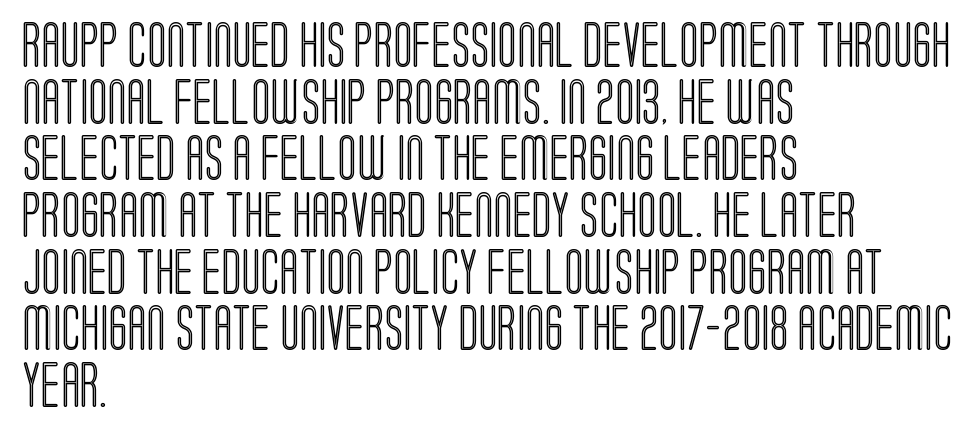
Q: Is the text italic (slanted)? A: No, it is upright.
Q: Is the text underlined? A: No.
Q: How is the paragraph aligned? A: Left-aligned.
Q: Is the spacing between letters normal or unusually wide? A: Normal.
Q: Is the spacing between lines tight, normal or loose? A: Normal.
Q: Width (condensed, normal, or wide)? A: Condensed.
Q: x-height? A: Large.
Q: Monospaced? A: No.
